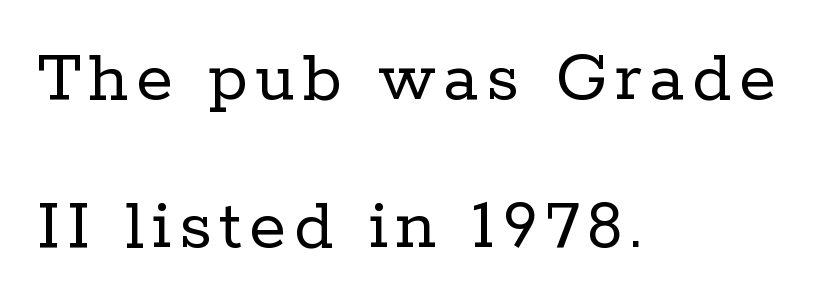
Check the space under the baseline: it is left empty. Do the characters align in a grid? No, the font is proportional. The designer went with a serif here, giving each stem small feet. Is there much room between lines? Yes — plenty of vertical air separates them. Think standard paragraph weight, or any step lighter than that.
